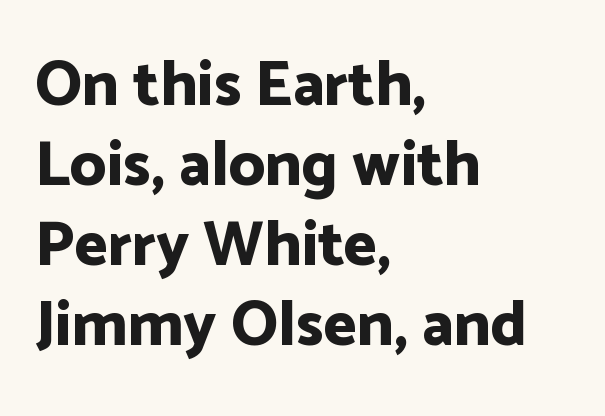
Q: Is the text bold? A: Yes.
Q: Is the text italic (slanted)? A: No, it is upright.
Q: Is the typeface a serif or a sans-serif typeface? A: Sans-serif.
Q: Is the text underlined? A: No.
Q: How is the paragraph aligned? A: Left-aligned.
Q: Is the spacing between letters normal or unusually wide? A: Normal.
Q: Is the spacing between lines tight, normal or loose? A: Normal.
Q: Width (condensed, normal, or wide)? A: Normal.
Q: Stroke contrast? A: Low.
Q: x-height? A: Medium.
Q: Monospaced? A: No.
